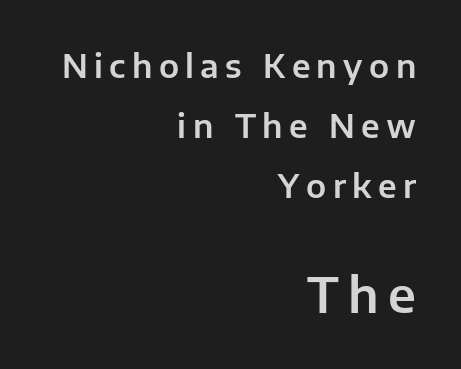
{"serif": "no", "italic": "no", "width": "normal", "stroke_contrast": "low", "x_height": "medium", "monospaced": "no", "underline": "no", "align": "right", "line_spacing_ratio": 1.87, "letter_spacing": "wide", "letter_spacing_em": 0.2, "larger_block": "second", "size_ratio": 1.5, "glyph_px": 48}
